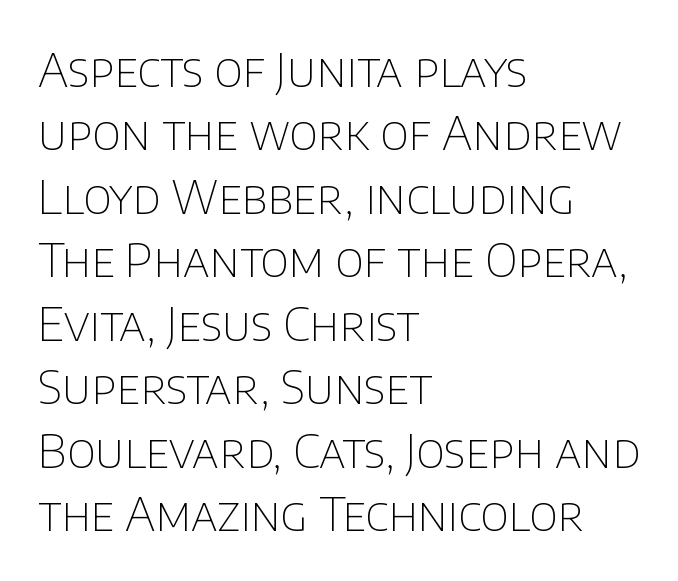
{"serif": "no", "italic": "no", "bold": "no", "weight": "thin", "width": "normal", "stroke_contrast": "low", "x_height": "large", "monospaced": "no", "underline": "no", "align": "left", "line_spacing": "normal", "line_spacing_ratio": 1.35, "letter_spacing": "normal", "letter_spacing_em": 0.0, "glyph_px": 47}
